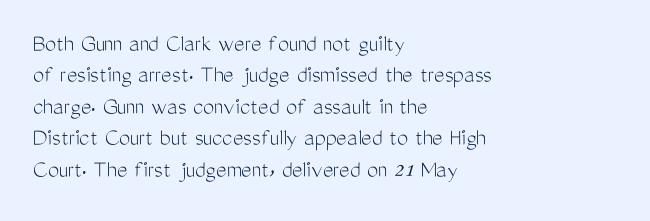
The image shows 25 px text type, upright; set left-aligned, normal line spacing (1.26x), normal letter spacing, not underlined.
